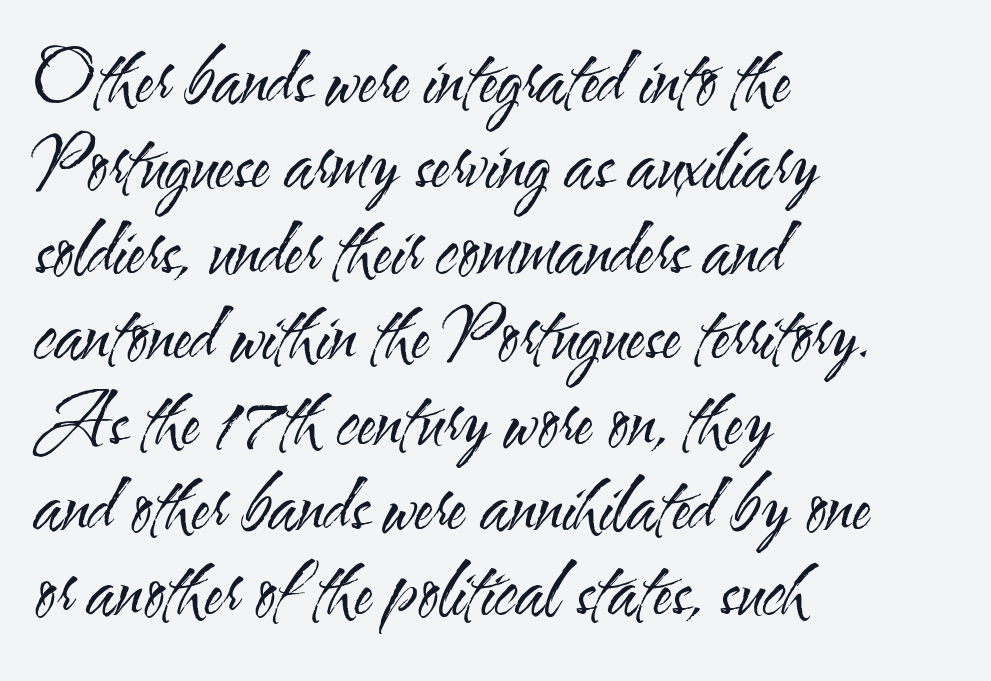
The image shows 70 px regular-weight, condensed sans-serif type; set left-aligned, line spacing 1.22x, normal letter spacing, not underlined; medium stroke contrast and a small x-height.
